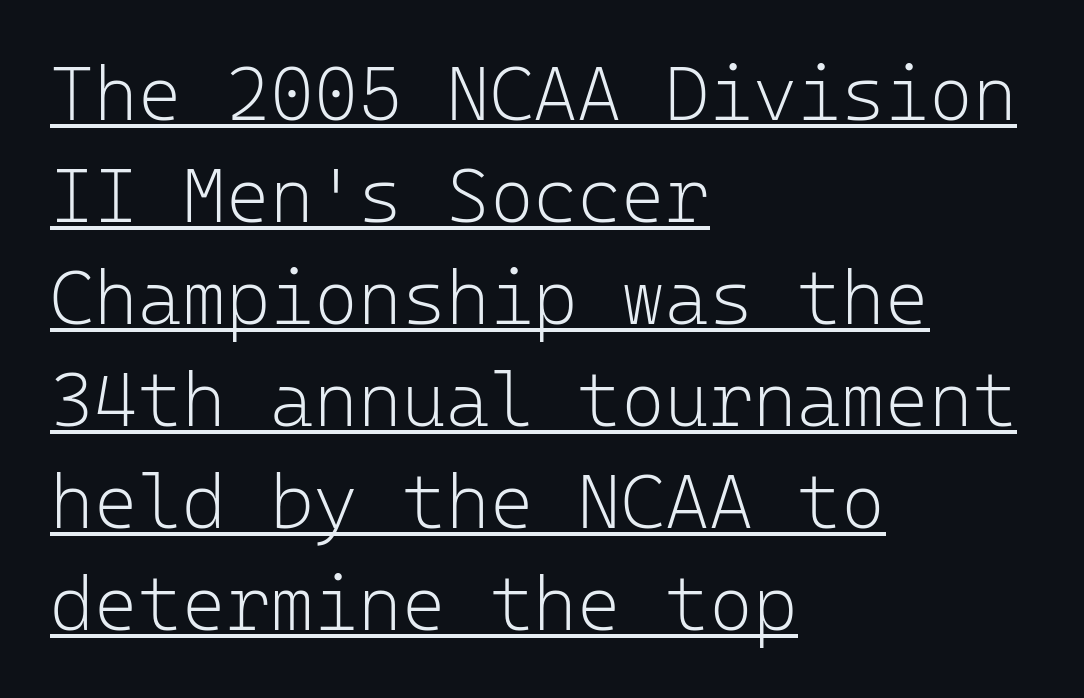
If you measured baseline to baseline, you'd find a middling distance. Think of a typewriter: that constant character pitch is what you see here. The cut favours lightness, reaching ordinary text weight at its darkest. Students, note that the glyphs here touch the page at normal intervals. Font category for this specimen: sans-serif.
